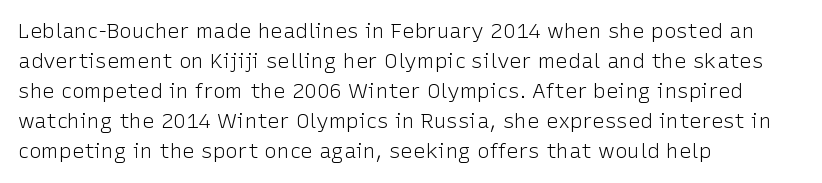
Q: Is the text bold? A: No.
Q: Is the text italic (slanted)? A: No, it is upright.
Q: Is the text underlined? A: No.
Q: How is the paragraph aligned? A: Left-aligned.
Q: Is the spacing between letters normal or unusually wide? A: Normal.
Q: Is the spacing between lines tight, normal or loose? A: Normal.
